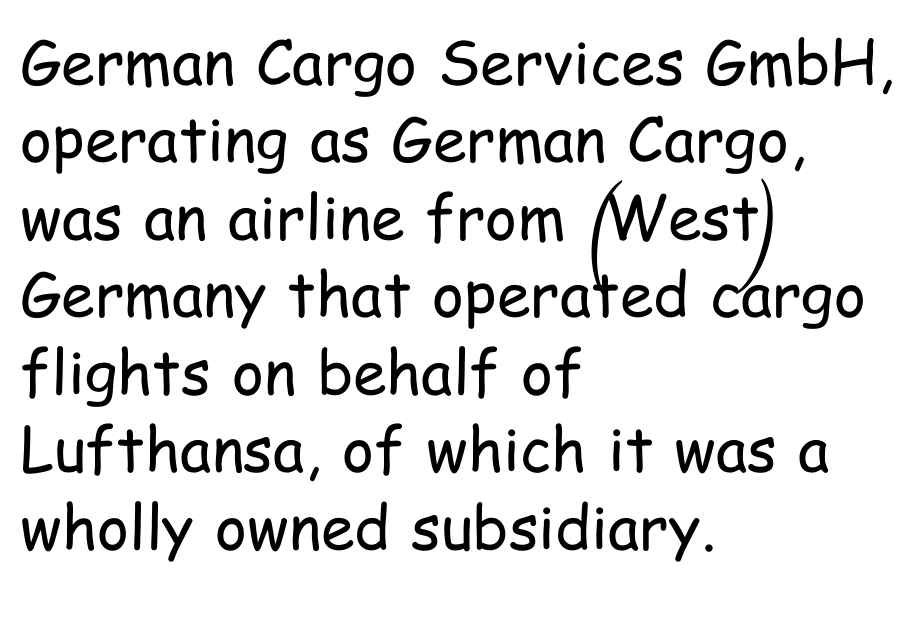
{"serif": "no", "italic": "no", "bold": "no", "weight": "regular", "width": "condensed", "stroke_contrast": "low", "x_height": "medium", "monospaced": "no", "underline": "no", "align": "left", "line_spacing": "normal", "line_spacing_ratio": 1.27, "letter_spacing": "normal", "letter_spacing_em": 0.0, "glyph_px": 61}
